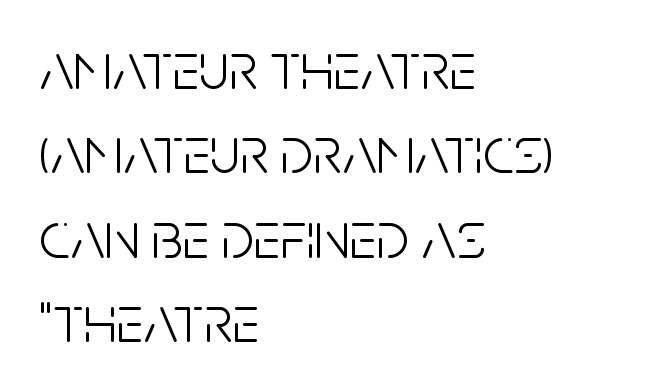
{"serif": "no", "italic": "no", "bold": "no", "weight": "light", "width": "condensed", "stroke_contrast": "low", "x_height": "large", "monospaced": "no", "underline": "no", "align": "left", "line_spacing": "normal", "line_spacing_ratio": 1.26, "letter_spacing": "normal", "letter_spacing_em": 0.0, "glyph_px": 67}
